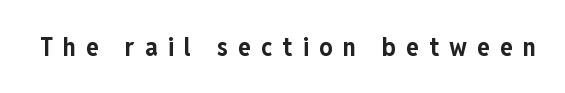
{"italic": "no", "bold": "yes", "underline": "no", "letter_spacing": "wide", "letter_spacing_em": 0.39, "glyph_px": 26}
